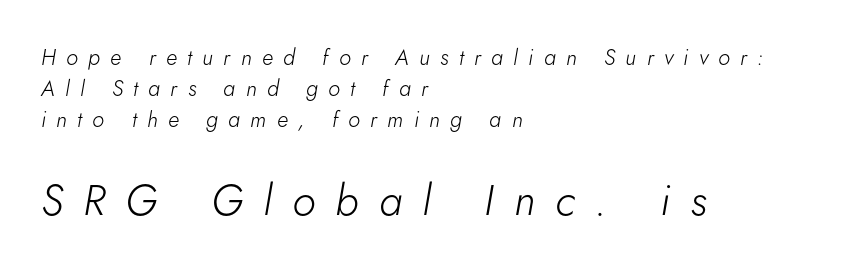
The image shows 43 px light type, italic (leaning right); set left-aligned, normal line spacing (1.41x), unusually wide letter spacing (+0.47 em), not underlined; the second (bottom) block is 1.95x larger; low stroke contrast and a small x-height.
